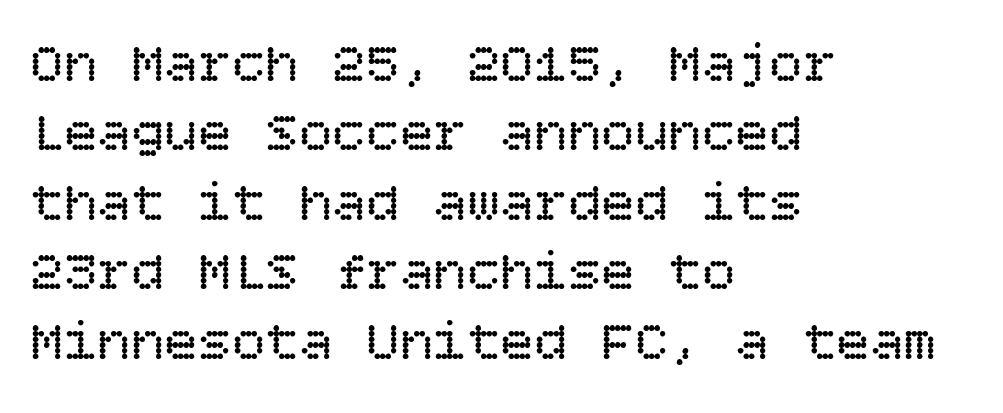
The image shows 56 px regular-weight type, upright; set left-aligned, line spacing 1.24x, normal letter spacing, not underlined; low stroke contrast and a large x-height.
